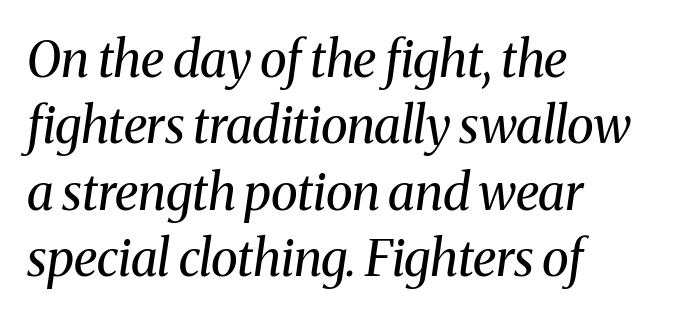
Q: Is the text bold? A: No.
Q: Is the text italic (slanted)? A: Yes, it leans right by about 8 degrees.
Q: Is the typeface a serif or a sans-serif typeface? A: Serif.
Q: Is the text underlined? A: No.
Q: How is the paragraph aligned? A: Left-aligned.
Q: Is the spacing between letters normal or unusually wide? A: Normal.
Q: Is the spacing between lines tight, normal or loose? A: Normal.
Q: Width (condensed, normal, or wide)? A: Normal.
Q: Stroke contrast? A: Medium.
Q: x-height? A: Medium.
Q: Monospaced? A: No.
